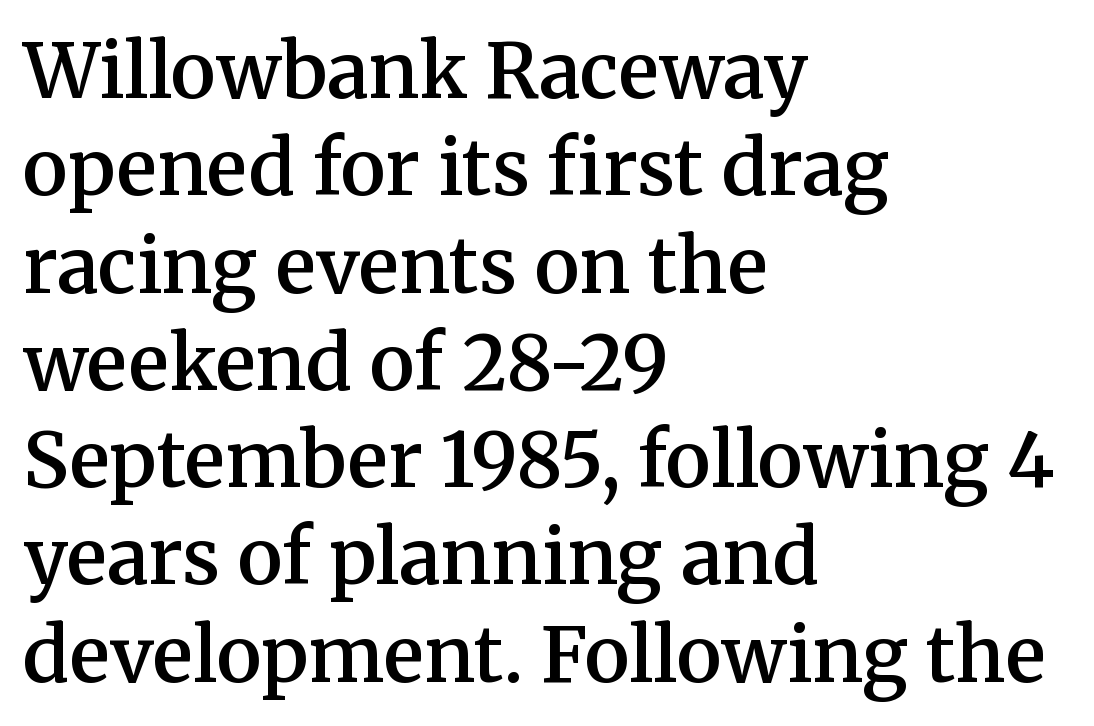
The image shows 76 px semibold serif type, upright; set left-aligned, normal line spacing (1.28x), normal letter spacing, not underlined; medium stroke contrast and a medium x-height.
